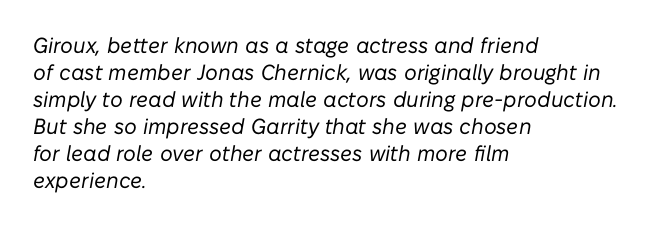
{"italic": "yes", "lean": "right", "slant_degrees": 10, "bold": "no", "underline": "no", "align": "left", "line_spacing_ratio": 1.23, "letter_spacing": "normal", "letter_spacing_em": 0.0, "glyph_px": 22}
